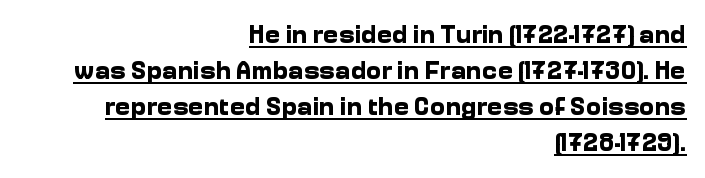
Standard letterfit; no display-style spreading of the glyphs. Every word sits above its own underline. Is there any slant? The stems are plumb. These words are printed bold, with thick strokes throughout. The vertical gap from one line to the next is medium. Is the block centered? No — it sits flush against the right margin.
